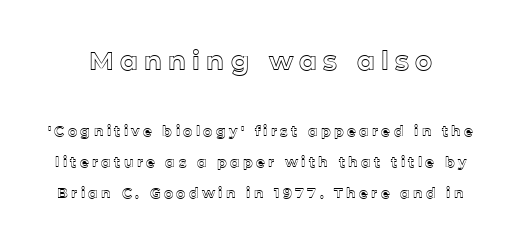
Q: Is the text italic (slanted)? A: No, it is upright.
Q: Is the text underlined? A: No.
Q: Is the spacing between letters normal or unusually wide? A: Unusually wide.
Q: Is the spacing between lines tight, normal or loose? A: Loose.
Q: Which block of text is set in a larger size, the first (top) or the second (bottom)? A: The first (top) one.
